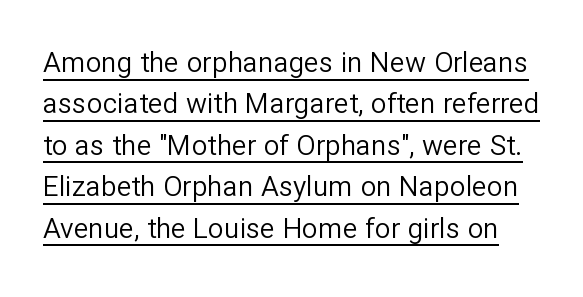
Q: Is the text bold? A: No.
Q: Is the text italic (slanted)? A: No, it is upright.
Q: Is the typeface a serif or a sans-serif typeface? A: Sans-serif.
Q: Is the text underlined? A: Yes.
Q: Is the spacing between letters normal or unusually wide? A: Normal.
Q: Is the spacing between lines tight, normal or loose? A: Normal.
Q: Width (condensed, normal, or wide)? A: Normal.
Q: Stroke contrast? A: Low.
Q: x-height? A: Medium.
Q: Monospaced? A: No.
